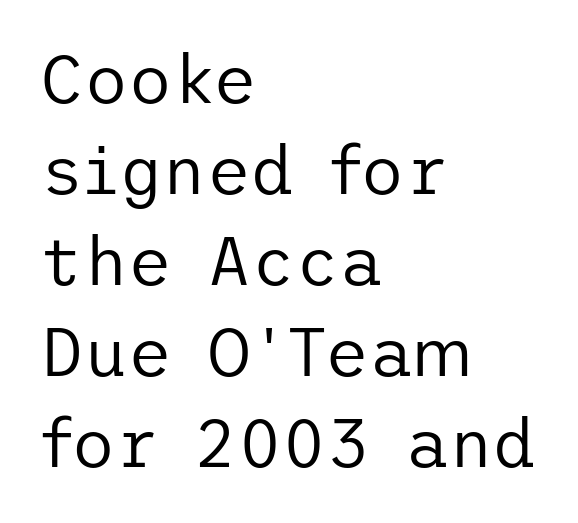
Q: Is the text bold? A: No.
Q: Is the text italic (slanted)? A: No, it is upright.
Q: Is the typeface a serif or a sans-serif typeface? A: Sans-serif.
Q: Is the text underlined? A: No.
Q: How is the paragraph aligned? A: Left-aligned.
Q: Is the spacing between letters normal or unusually wide? A: Normal.
Q: Is the spacing between lines tight, normal or loose? A: Normal.
Q: Width (condensed, normal, or wide)? A: Normal.
Q: Stroke contrast? A: Low.
Q: x-height? A: Medium.
